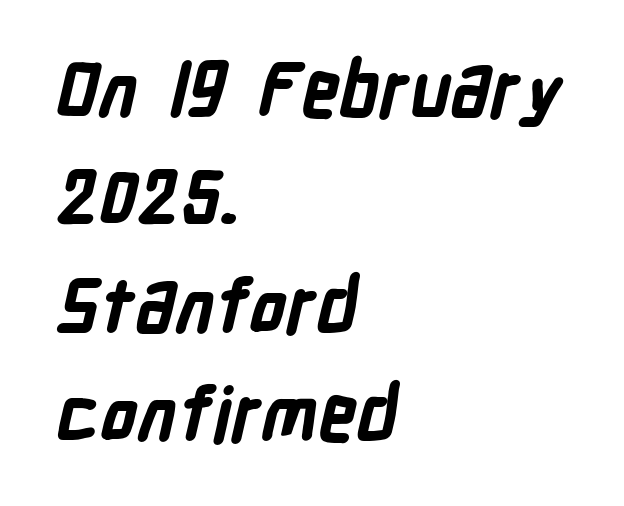
In terms of letterform style, serifs are entirely absent. Where is the straight margin? On the left. Look at the stroke-to-counter ratio: heavy, a bold. Notice how descenders clear the ascenders below comfortably — that's standard leading. The string is rendered with underlining switched off.
